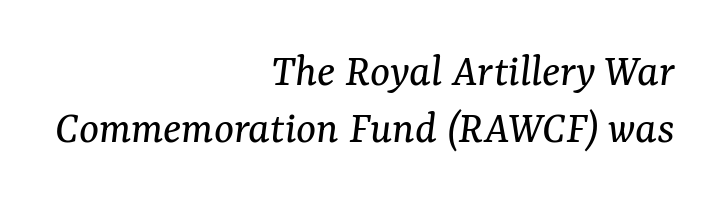
The image shows 47 px regular-weight serif type, italic (leaning right); set right-aligned, line spacing 1.21x, normal letter spacing, not underlined; medium stroke contrast and a medium x-height.
